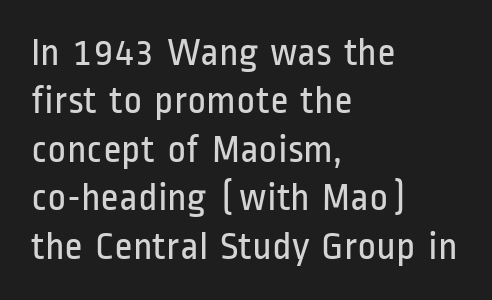
{"serif": "no", "italic": "no", "bold": "no", "weight": "regular", "width": "condensed", "stroke_contrast": "low", "x_height": "medium", "monospaced": "no", "underline": "no", "align": "left", "line_spacing_ratio": 1.21, "letter_spacing": "normal", "letter_spacing_em": 0.0, "glyph_px": 40}
